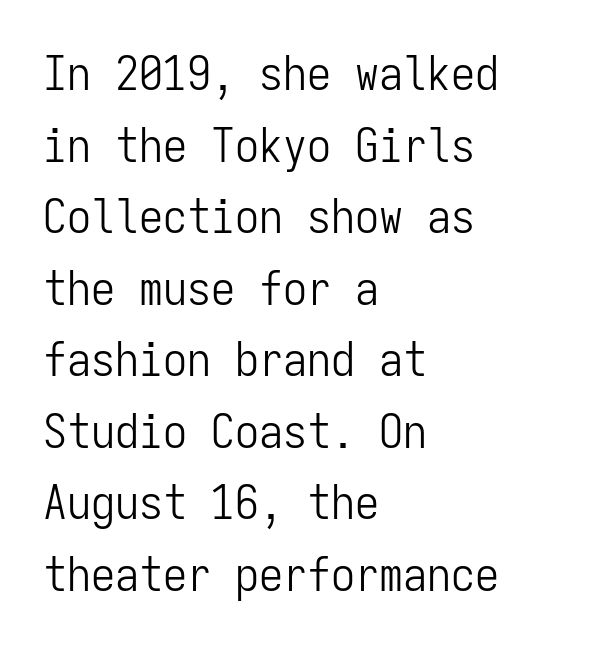
Only glyphs here, with clear space below each row. Note: no serifs on the glyphs. The space between consecutive lines is moderate. Casual observation: everything's shoved over to the left. Posture: vertical. The passage shown is not bold in any degree.
